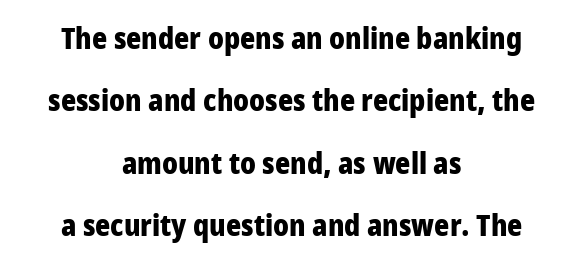
The image shows 29 px heavy, condensed sans-serif type, upright; set centered, loose line spacing (2.15x), normal letter spacing, not underlined; low stroke contrast and a large x-height.
